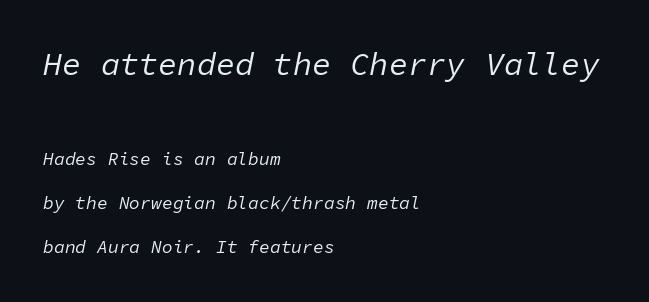
Reading down the block, your eye returns to a fixed left position each line. Words appear dense and cohesive because spacing is normal. The face used here appears at its bigger size in the upper chunk. Weight: in the light-to-regular range. Each letter, wide or thin by design, is forced into the same width here.
